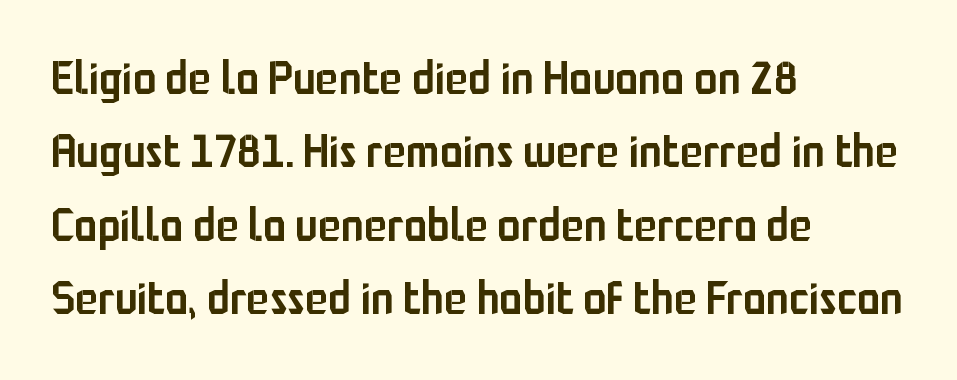
On the weight axis this lands at semibold, roughly 600. Notice how the passage keeps a crisp vertical edge on the left only. These lines were composed using upright roman letters. Do the characters align in a grid? No, the font is proportional. The face used here is rendered with its standard letterfit. Examine the stroke ends and you'll find no serifs.
